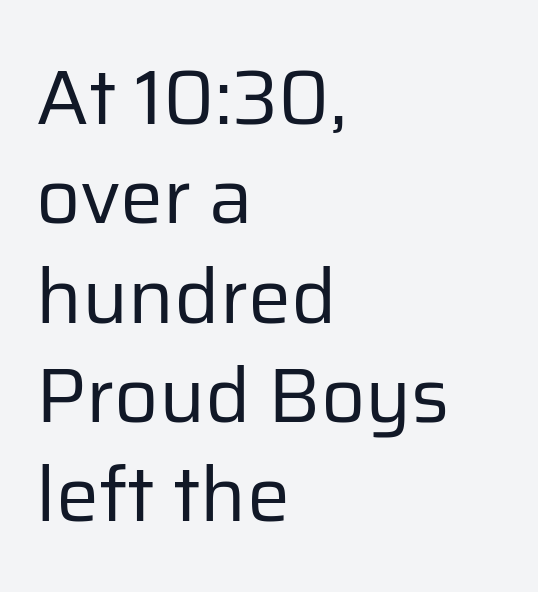
Reading down the column, the eye jumps a familiar distance to each next line. Weight: not bold — regular or lighter. You can tell it's not italic because the verticals are truly vertical. Quick note: underline off.
